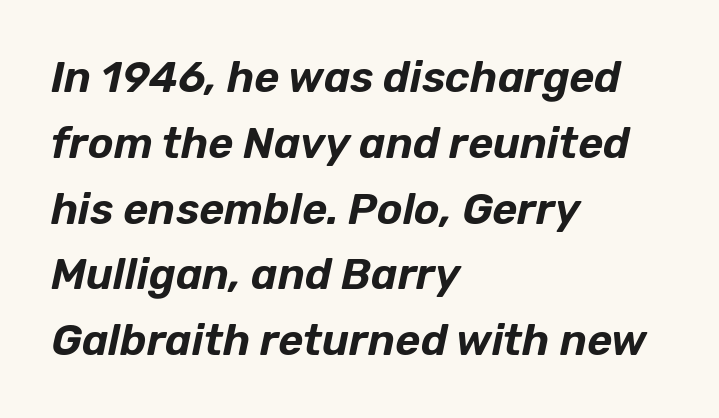
Q: Is the text italic (slanted)? A: Yes, it leans right by about 12 degrees.
Q: Is the text underlined? A: No.
Q: How is the paragraph aligned? A: Left-aligned.
Q: Is the spacing between letters normal or unusually wide? A: Normal.
Q: Is the spacing between lines tight, normal or loose? A: Normal.
Q: Width (condensed, normal, or wide)? A: Normal.
Q: Stroke contrast? A: Low.
Q: x-height? A: Medium.
Q: Monospaced? A: No.
